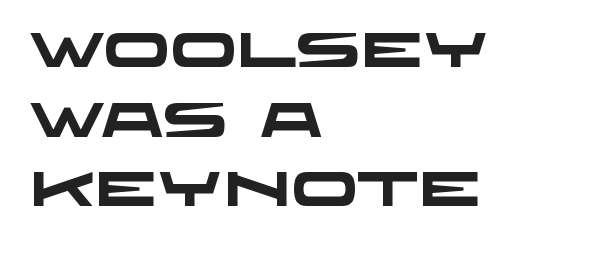
Lines of text with bare space underneath. Note: no serifs on the glyphs. The typesetter chose a ragged-right arrangement here. Bold? Absolutely — the strokes are thick and heavy.
